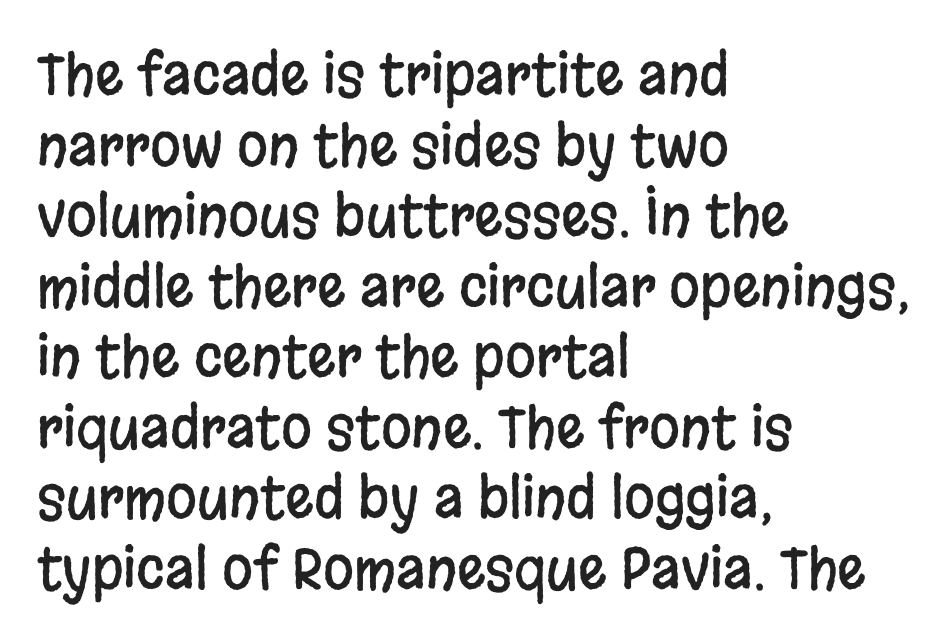
{"serif": "no", "italic": "no", "width": "condensed", "stroke_contrast": "low", "x_height": "large", "monospaced": "no", "underline": "no", "align": "left", "line_spacing": "normal", "line_spacing_ratio": 1.26, "letter_spacing": "normal", "letter_spacing_em": 0.0, "glyph_px": 56}
